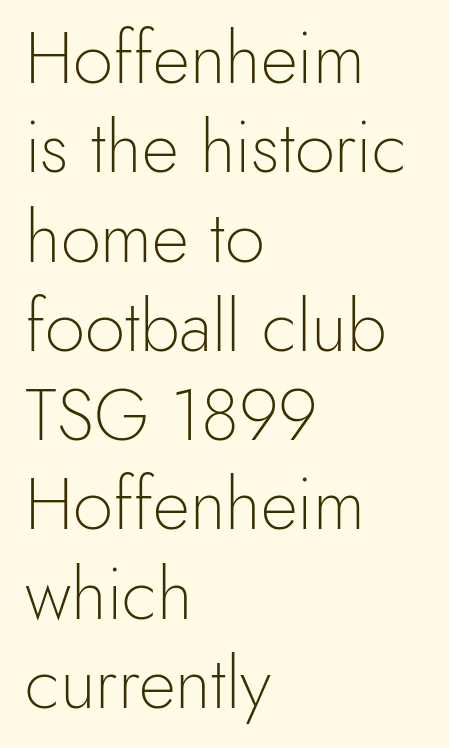
The image shows 72 px light sans-serif type, upright; set left-aligned, line spacing 1.24x, normal letter spacing, not underlined; a small x-height.
